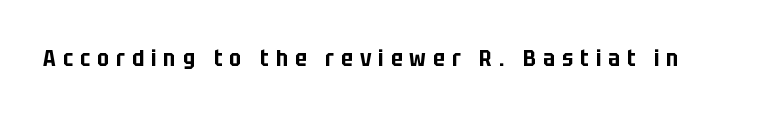
This is the regular roman posture of the typeface. This sample uses expanded letter spacing, leaving extra air between glyphs. Clear beneath every line of the passage.
